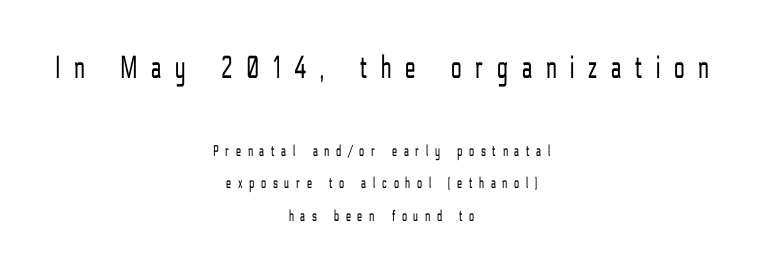
{"serif": "no", "italic": "no", "bold": "no", "weight": "light", "width": "condensed", "stroke_contrast": "low", "x_height": "medium", "monospaced": "no", "underline": "no", "align": "center", "line_spacing": "loose", "line_spacing_ratio": 2.04, "letter_spacing": "wide", "letter_spacing_em": 0.43, "larger_block": "first", "size_ratio": 2.06, "glyph_px": 33}
